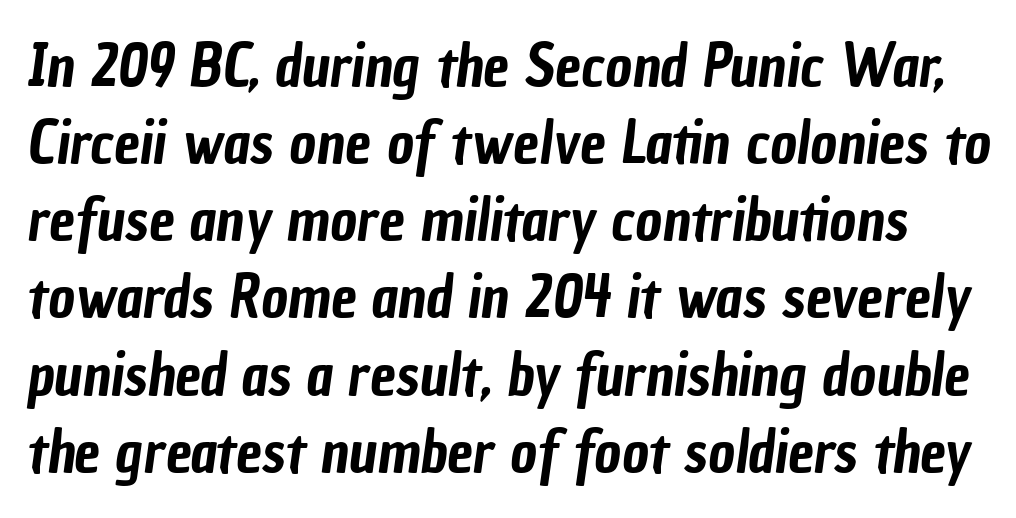
The image shows 58 px condensed sans-serif type; set normal line spacing (1.33x), normal letter spacing, not underlined; low stroke contrast and a medium x-height.
